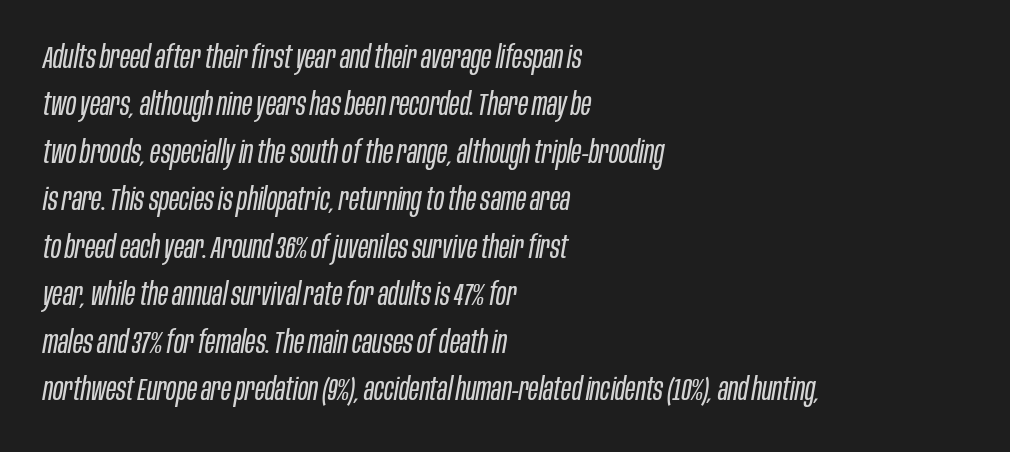
{"italic": "yes", "lean": "right", "slant_degrees": 10, "bold": "no", "weight": "regular", "width": "condensed", "stroke_contrast": "low", "x_height": "large", "monospaced": "no", "underline": "no", "align": "left", "line_spacing": "normal", "line_spacing_ratio": 1.53, "letter_spacing": "normal", "letter_spacing_em": 0.0, "glyph_px": 31}
